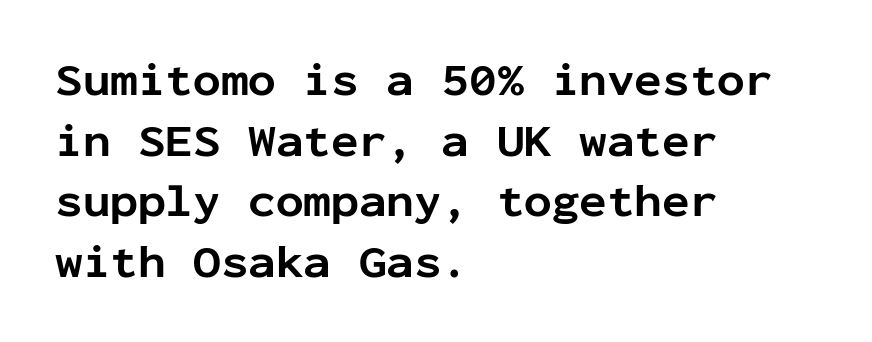
Q: Is the text bold? A: Yes.
Q: Is the text italic (slanted)? A: No, it is upright.
Q: Is the typeface a serif or a sans-serif typeface? A: Sans-serif.
Q: Is the text underlined? A: No.
Q: How is the paragraph aligned? A: Left-aligned.
Q: Is the spacing between letters normal or unusually wide? A: Normal.
Q: Is the spacing between lines tight, normal or loose? A: Normal.
Q: Width (condensed, normal, or wide)? A: Normal.
Q: Stroke contrast? A: Low.
Q: x-height? A: Medium.
Q: Monospaced? A: Yes.
